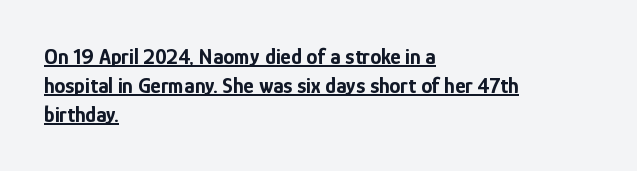
The image shows 22 px bold type, upright; set left-aligned, normal line spacing (1.31x), normal letter spacing, underlined.
